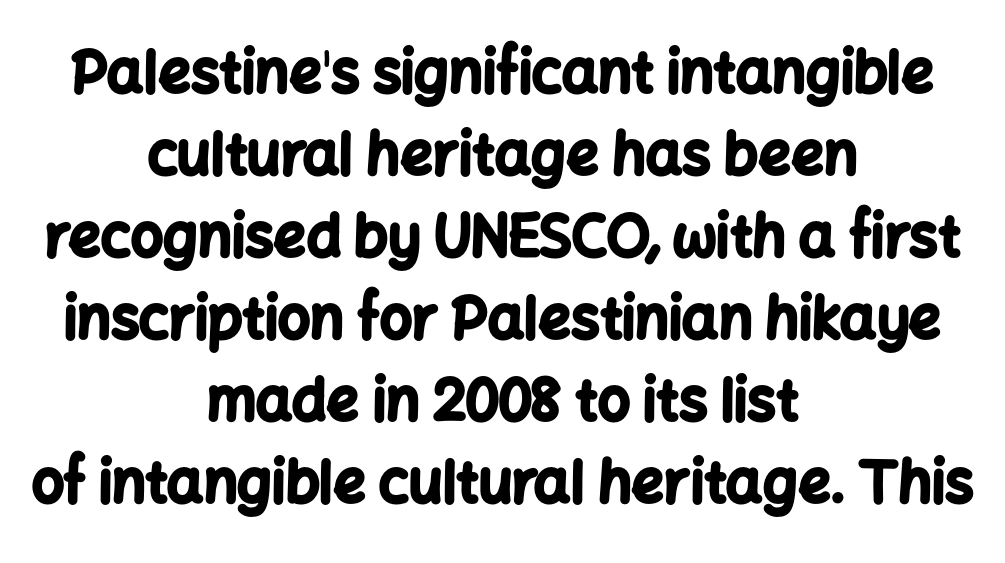
Q: Is the text bold? A: Yes.
Q: Is the text italic (slanted)? A: No, it is upright.
Q: Is the typeface a serif or a sans-serif typeface? A: Sans-serif.
Q: Is the text underlined? A: No.
Q: How is the paragraph aligned? A: Centered.
Q: Is the spacing between letters normal or unusually wide? A: Normal.
Q: Is the spacing between lines tight, normal or loose? A: Normal.
Q: Width (condensed, normal, or wide)? A: Normal.
Q: Stroke contrast? A: Low.
Q: x-height? A: Medium.
Q: Monospaced? A: No.
